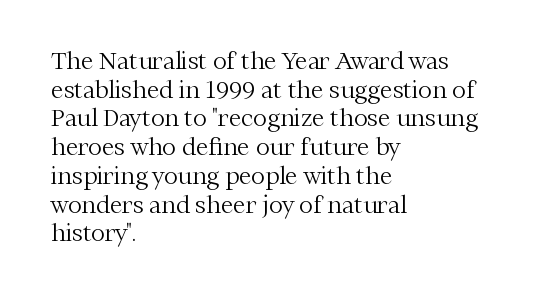
{"italic": "no", "bold": "no", "underline": "no", "align": "left", "line_spacing": "normal", "line_spacing_ratio": 1.25, "letter_spacing": "normal", "letter_spacing_em": 0.0, "glyph_px": 23}
